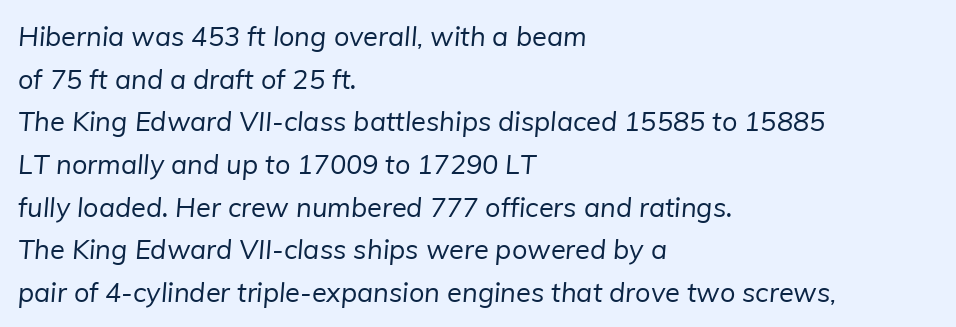
The image shows 27 px text type; set left-aligned, normal line spacing (1.58x), normal letter spacing, not underlined.
